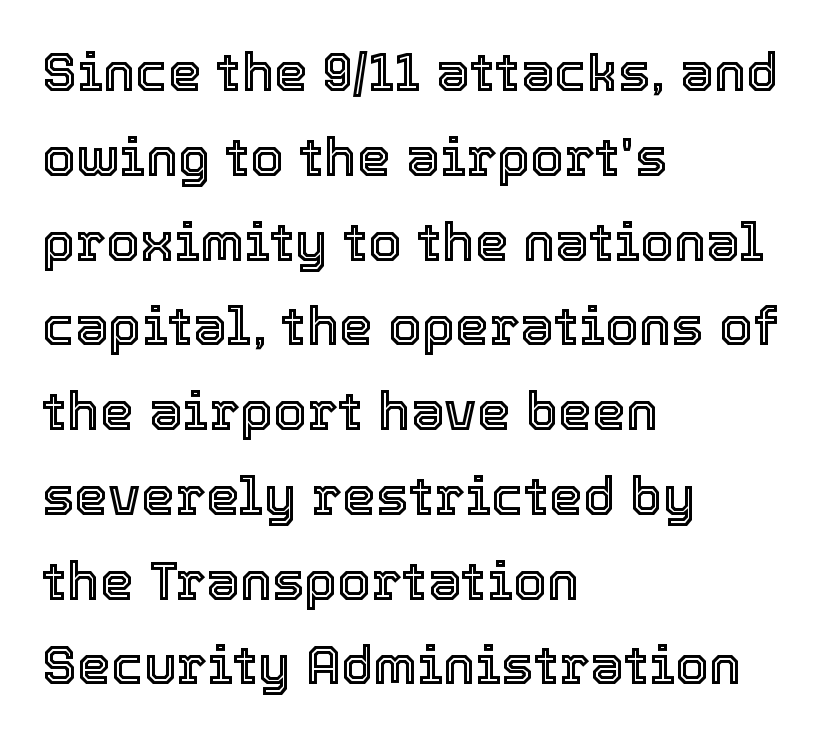
Letters rest on an invisible, unmarked baseline. The rows are spaced the way most documents space them. Spacing between characters is what you'd get straight out of the box. In terms of posture, this sample is upright. The setting favours the left margin, as ordinary paragraphs usually do. You could not count columns in this text — the font is proportionally spaced.
